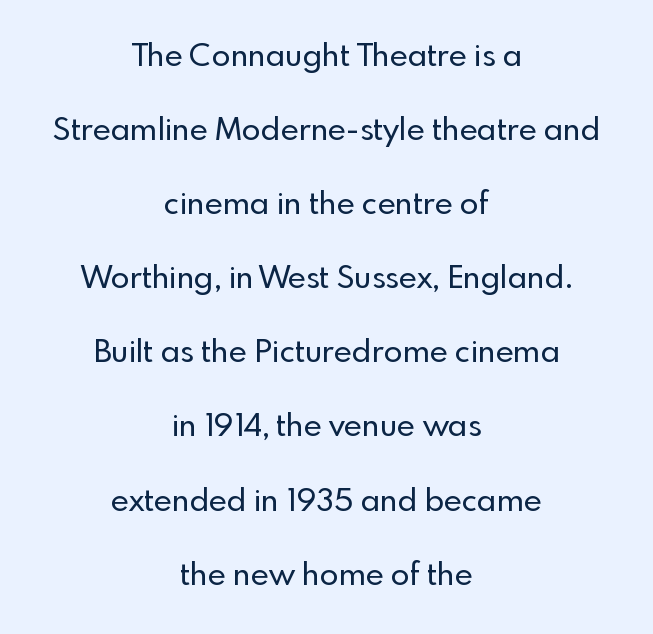
You could not count columns in this text — the font is proportionally spaced. The gap between lines stays unmarked. Leading is clearly above the norm, producing a sparse column. Ascenders rise straight up at ninety degrees. Layout note: lines centered. The type family on display is of the sans-serif kind.
